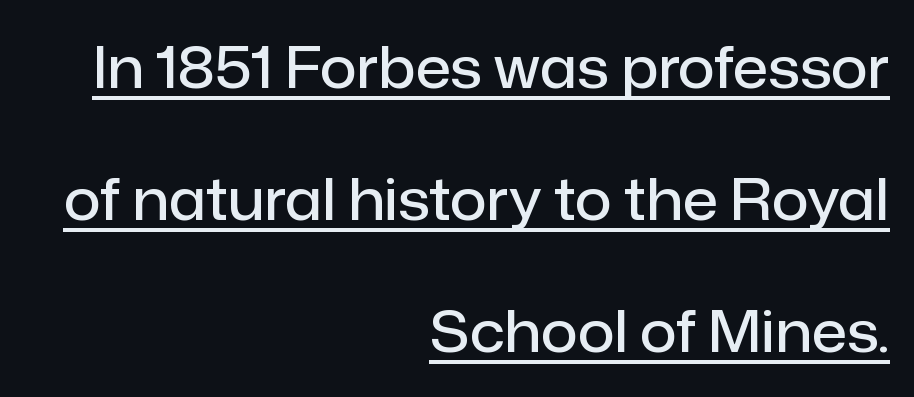
Q: Is the text bold? A: Semi-bold.
Q: Is the text italic (slanted)? A: No, it is upright.
Q: Is the typeface a serif or a sans-serif typeface? A: Sans-serif.
Q: Is the text underlined? A: Yes.
Q: How is the paragraph aligned? A: Right-aligned.
Q: Is the spacing between letters normal or unusually wide? A: Normal.
Q: Is the spacing between lines tight, normal or loose? A: Loose.
Q: Width (condensed, normal, or wide)? A: Normal.
Q: Stroke contrast? A: Low.
Q: x-height? A: Medium.
Q: Monospaced? A: No.
